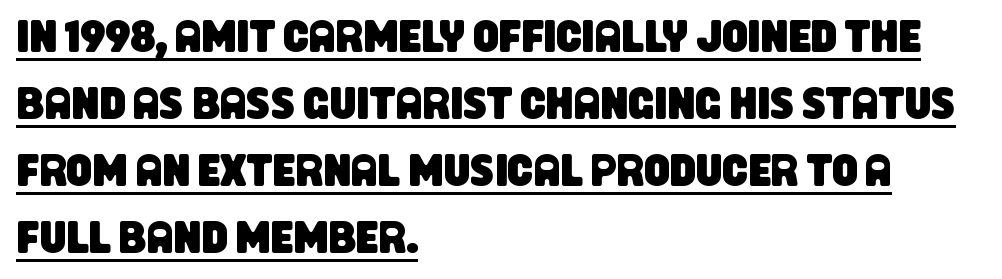
The image shows 45 px condensed sans-serif type; set left-aligned, normal line spacing (1.49x), normal letter spacing, underlined; low stroke contrast and a large x-height.
